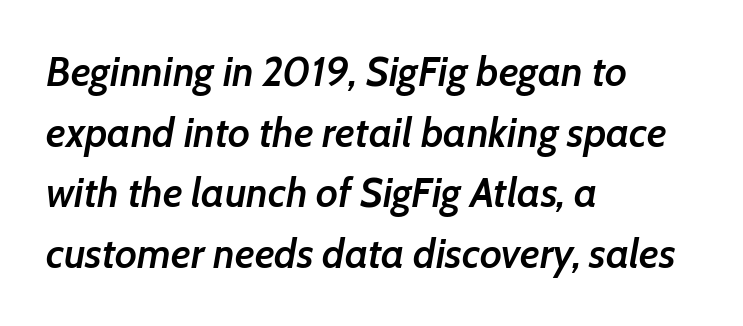
One glance says typical: line gaps are just what's usual. The paragraph has a hard left edge and a soft right edge. The horizontal fit of the characters is conventional and even. Each letter keeps its own natural width here, so spacing adapts to shape. Does the lettering tilt? It does — this is italic.
